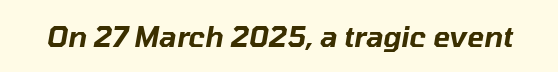
{"italic": "yes", "lean": "right", "slant_degrees": 10, "width": "normal", "stroke_contrast": "low", "x_height": "medium", "monospaced": "no", "underline": "no", "letter_spacing": "normal", "letter_spacing_em": 0.0, "glyph_px": 28}
